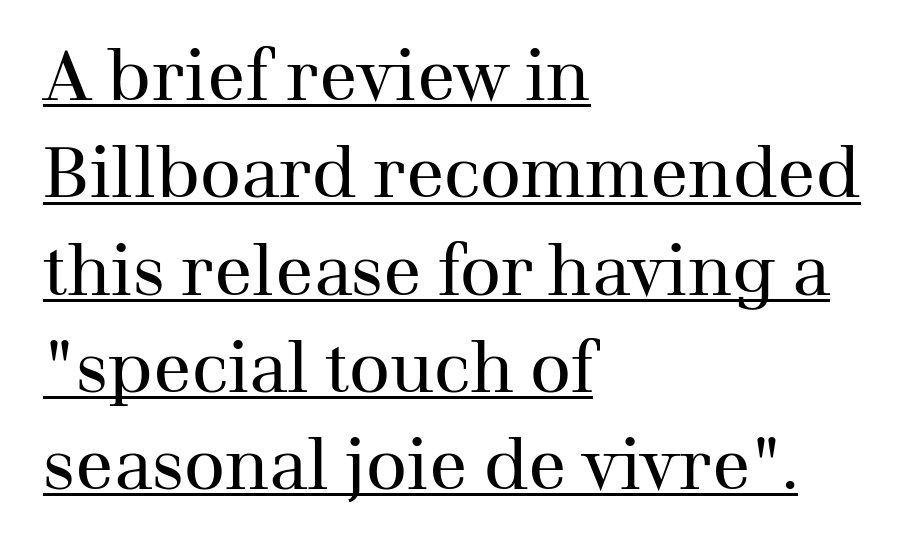
The image shows 71 px regular-weight serif type, upright; set left-aligned, normal line spacing (1.37x), normal letter spacing, underlined; medium stroke contrast and a medium x-height.
